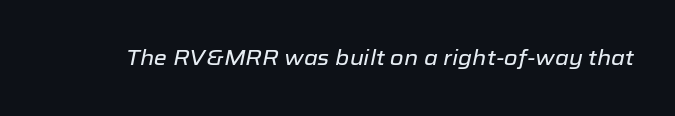
A clean baseline with only descenders dipping below it. Is the letter spacing exaggerated? No — it looks like the ordinary default. Quick note: italic.
